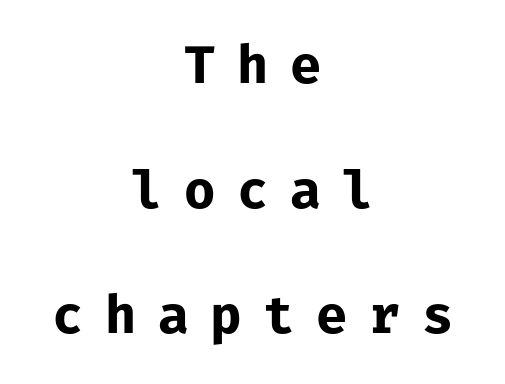
The image shows 51 px bold sans-serif type, upright, monospaced; set centered, loose line spacing (2.45x), unusually wide letter spacing (+0.42 em), not underlined; low stroke contrast and a medium x-height.
